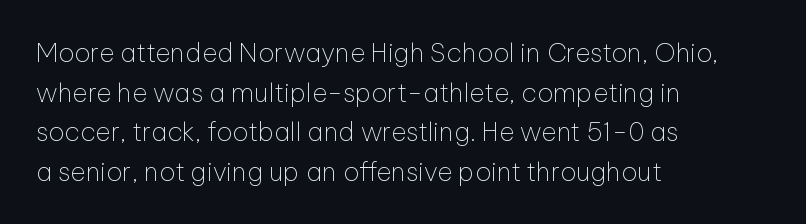
The block of text has a typical density, with ordinary space between rows. The line texture is even and compact thanks to regular tracking. Nothing heavy about these letters — not bold at all. Which margin do the lines hug? The left one — the right edge is uneven.
